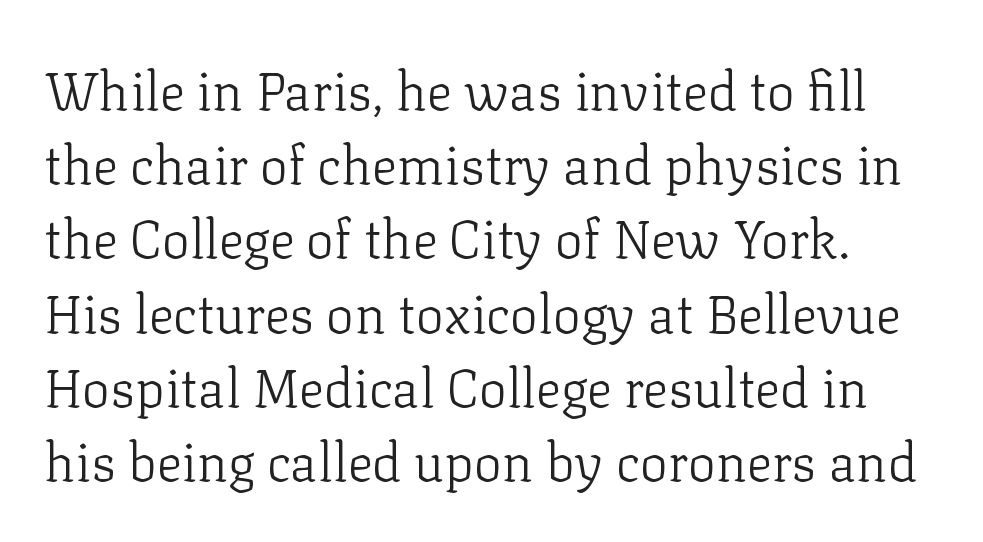
In terms of posture, this sample is upright. The rendering uses natural spacing where letterforms have individual widths. Summary of weight: not heavy and not bold. Look at the tracking — it's just the regular setting, nothing added. Descenders hang freely into open space.
